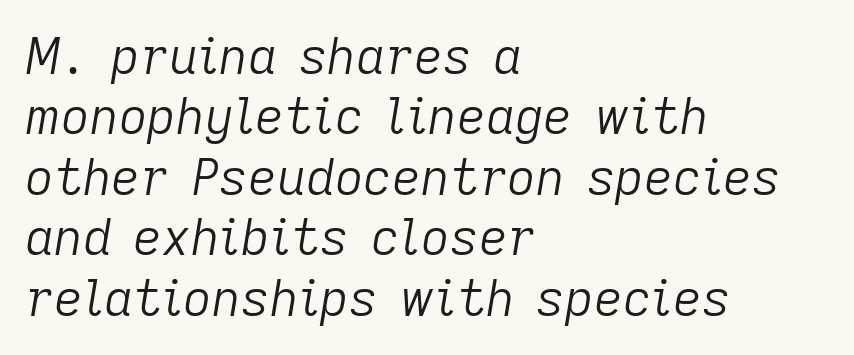
Q: Is the text bold? A: No.
Q: Is the text italic (slanted)? A: Yes, it leans right by about 9 degrees.
Q: Is the text underlined? A: No.
Q: How is the paragraph aligned? A: Left-aligned.
Q: Is the spacing between letters normal or unusually wide? A: Normal.
Q: Width (condensed, normal, or wide)? A: Normal.
Q: Stroke contrast? A: Low.
Q: x-height? A: Medium.
Q: Monospaced? A: No.
